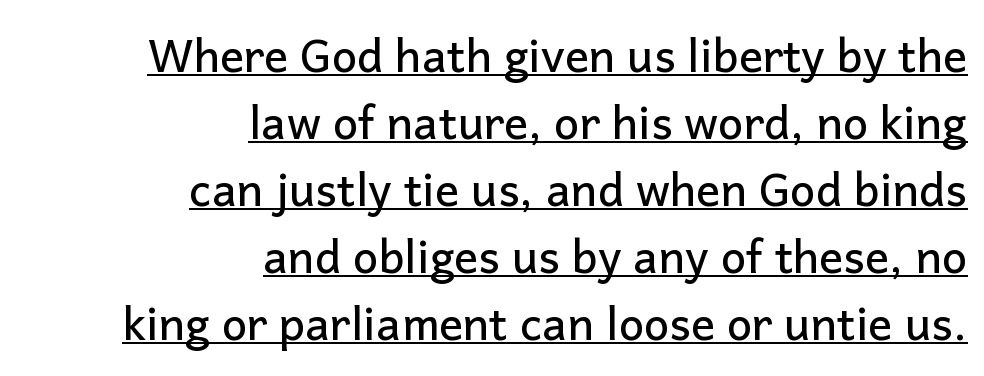
Q: Is the text italic (slanted)? A: No, it is upright.
Q: Is the typeface a serif or a sans-serif typeface? A: Sans-serif.
Q: Is the text underlined? A: Yes.
Q: How is the paragraph aligned? A: Right-aligned.
Q: Is the spacing between letters normal or unusually wide? A: Normal.
Q: Is the spacing between lines tight, normal or loose? A: Normal.
Q: Width (condensed, normal, or wide)? A: Normal.
Q: Stroke contrast? A: Low.
Q: x-height? A: Medium.
Q: Monospaced? A: No.
